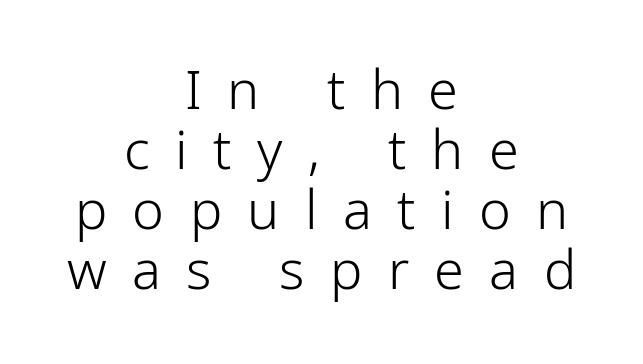
Regarding serifs, this sample does without them. The lettering holds an erect, upright posture throughout. A typesetter would call this proportional, since set widths differ per character. Compared with a typical body face, this is equally light or lighter still. The tracking jumps out immediately: characters are airy and widely separated. Which margin do the lines hug? Neither — every line sits in the middle.
